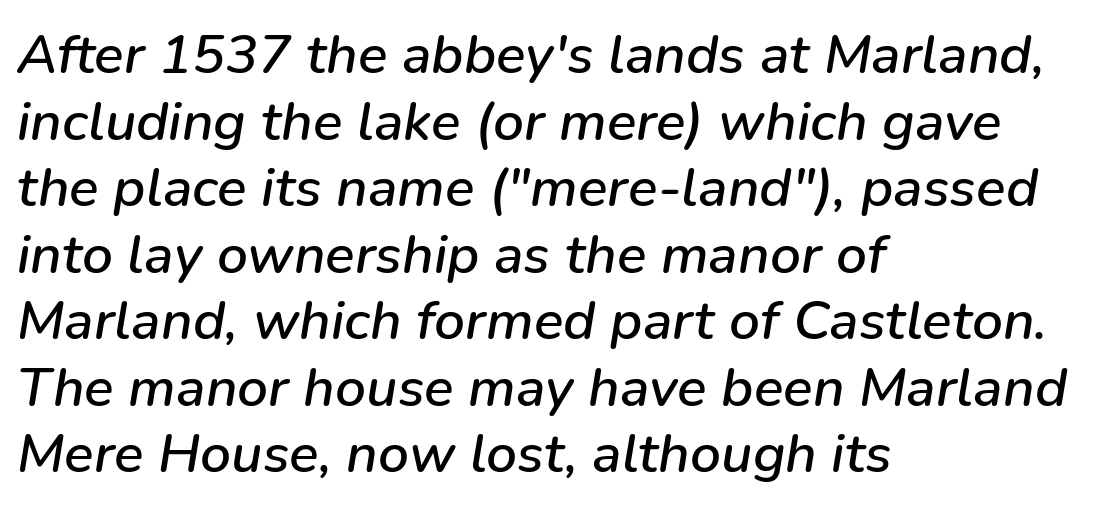
The image shows 55 px text type, italic (leaning right); set left-aligned, line spacing 1.21x, normal letter spacing, not underlined; low stroke contrast and a medium x-height.
